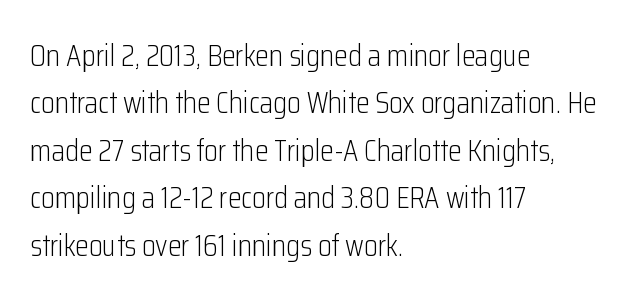
Horizontal bands of white between lines are of average thickness. A clean baseline with only descenders dipping below it. The letters carry no serifs — their stems end cleanly without finishing strokes. Look at the tracking — it's just the regular setting, nothing added. Reading down the block, your eye returns to a fixed left position each line.
